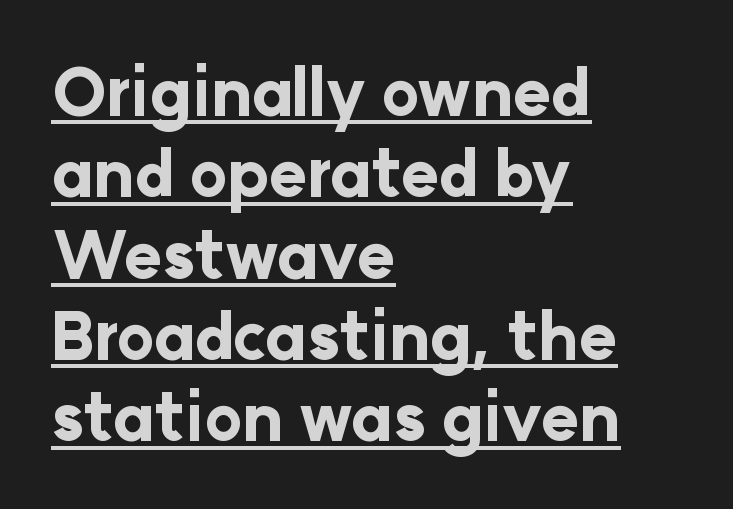
The typography opts for an upright posture over an oblique one. Every word sits above its own underline. Notice how the passage keeps a crisp vertical edge on the left only. Typesetter's note: full bold, strokes at maximum text heaviness. The block of text has a typical density, with ordinary space between rows.
